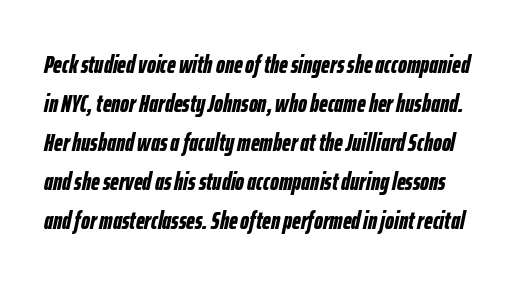
{"italic": "yes", "lean": "right", "slant_degrees": 12, "bold": "yes", "underline": "no", "line_spacing": "normal", "line_spacing_ratio": 1.56, "letter_spacing": "normal", "letter_spacing_em": 0.0, "glyph_px": 25}
